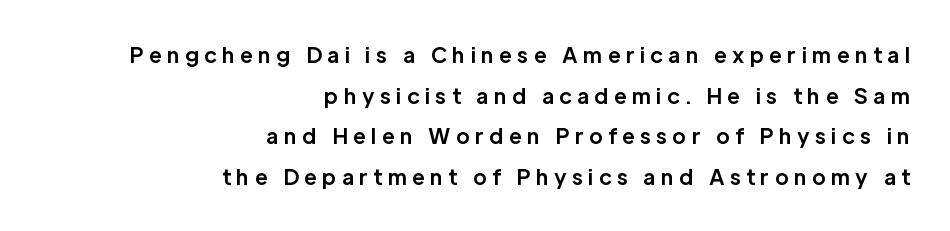
Q: Is the text bold? A: Yes.
Q: Is the text italic (slanted)? A: No, it is upright.
Q: Is the text underlined? A: No.
Q: How is the paragraph aligned? A: Right-aligned.
Q: Is the spacing between letters normal or unusually wide? A: Unusually wide.
Q: Is the spacing between lines tight, normal or loose? A: Loose.
